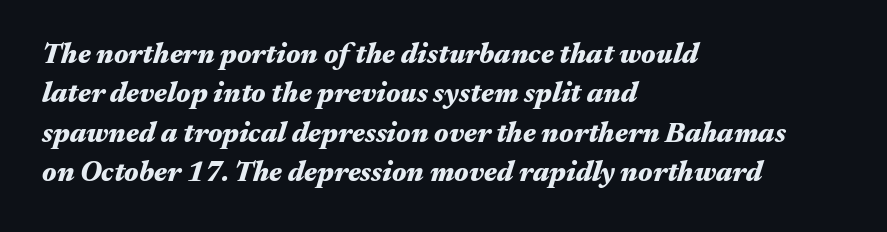
Q: Is the text bold? A: Yes.
Q: Is the text italic (slanted)? A: Yes, it leans right by about 17 degrees.
Q: Is the text underlined? A: No.
Q: How is the paragraph aligned? A: Left-aligned.
Q: Is the spacing between letters normal or unusually wide? A: Normal.
Q: Is the spacing between lines tight, normal or loose? A: Normal.
Q: Width (condensed, normal, or wide)? A: Wide.
Q: Stroke contrast? A: Medium.
Q: x-height? A: Medium.
Q: Monospaced? A: No.
